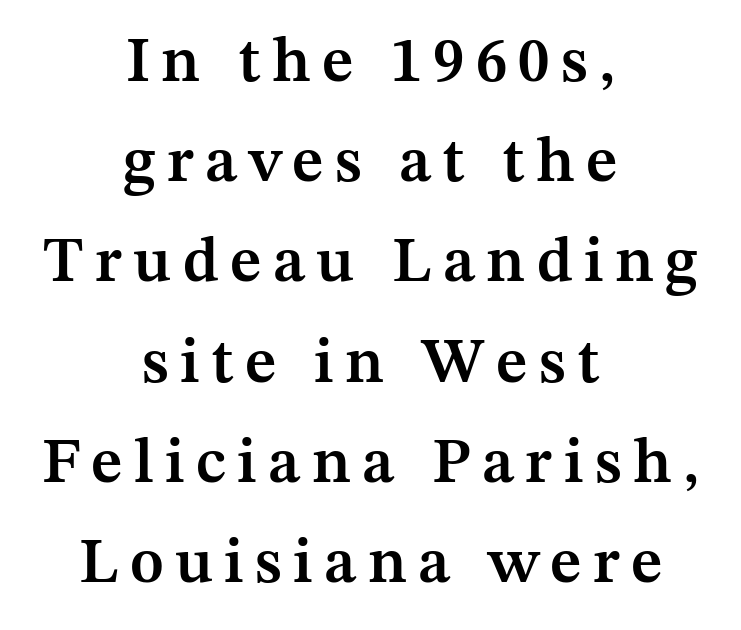
The image shows 63 px semibold serif type, upright; set centered, normal line spacing (1.59x), not underlined; medium stroke contrast and a medium x-height.
